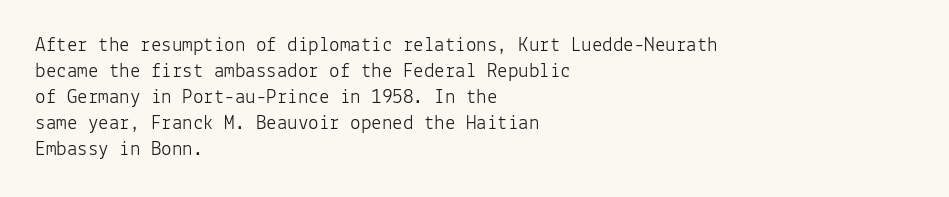
Q: Is the text bold? A: No.
Q: Is the text italic (slanted)? A: No, it is upright.
Q: Is the text underlined? A: No.
Q: How is the paragraph aligned? A: Left-aligned.
Q: Is the spacing between letters normal or unusually wide? A: Normal.
